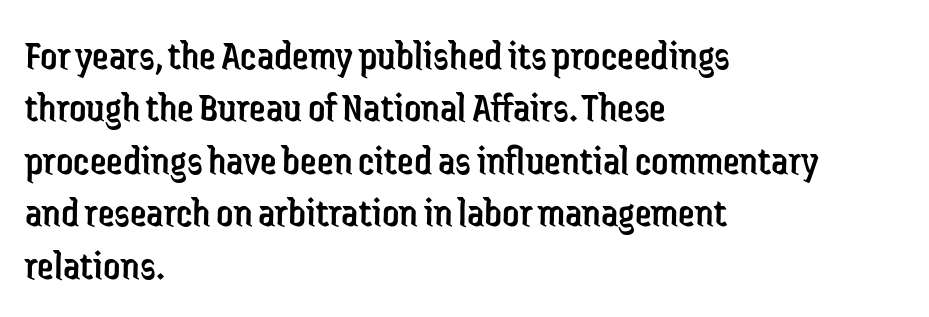
Q: Is the text bold? A: No.
Q: Is the text italic (slanted)? A: No, it is upright.
Q: Is the typeface a serif or a sans-serif typeface? A: Sans-serif.
Q: Is the text underlined? A: No.
Q: How is the paragraph aligned? A: Left-aligned.
Q: Is the spacing between letters normal or unusually wide? A: Normal.
Q: Is the spacing between lines tight, normal or loose? A: Normal.
Q: Width (condensed, normal, or wide)? A: Condensed.
Q: Stroke contrast? A: Low.
Q: x-height? A: Medium.
Q: Monospaced? A: No.
